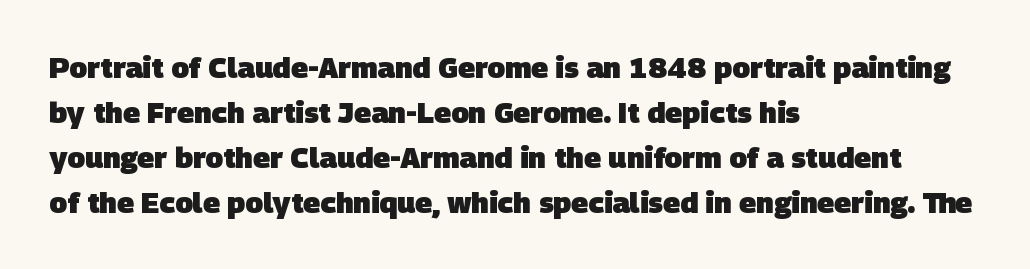
{"serif": "no", "bold": "yes", "weight": "heavy", "width": "normal", "stroke_contrast": "low", "x_height": "large", "monospaced": "no", "underline": "no", "align": "left", "line_spacing": "normal", "line_spacing_ratio": 1.55, "letter_spacing": "normal", "letter_spacing_em": 0.0, "glyph_px": 29}
